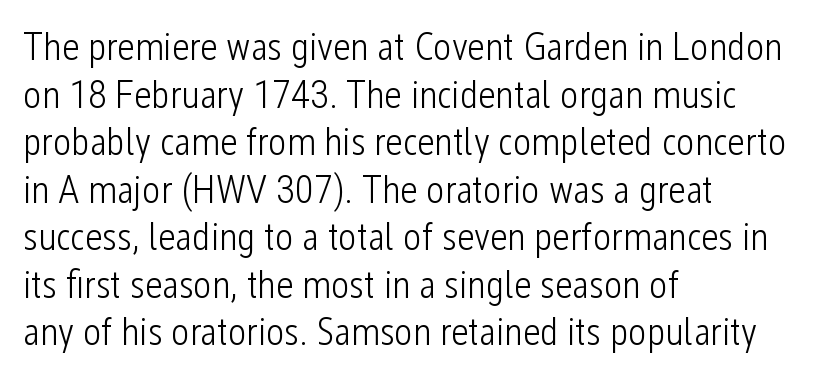
Q: Is the text bold? A: No.
Q: Is the text italic (slanted)? A: No, it is upright.
Q: Is the typeface a serif or a sans-serif typeface? A: Sans-serif.
Q: Is the text underlined? A: No.
Q: How is the paragraph aligned? A: Left-aligned.
Q: Is the spacing between letters normal or unusually wide? A: Normal.
Q: Width (condensed, normal, or wide)? A: Condensed.
Q: Stroke contrast? A: Low.
Q: x-height? A: Medium.
Q: Monospaced? A: No.
